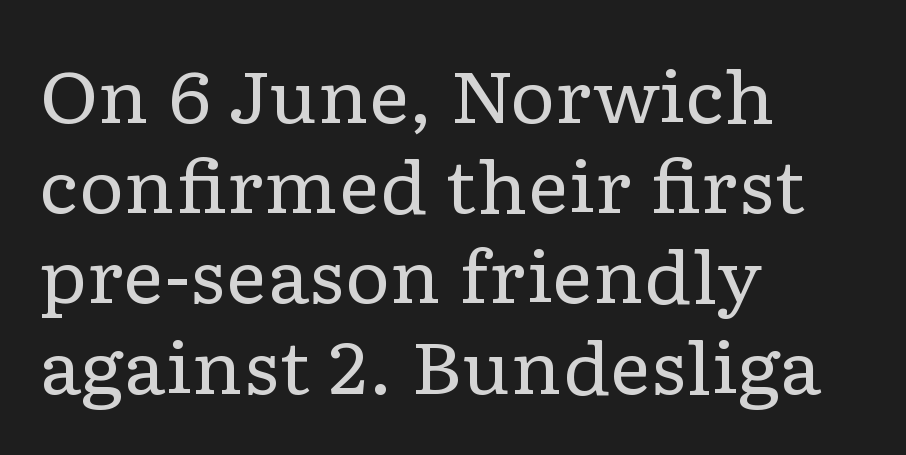
You can tell from the footed stems that serif type was used. The passage shown is typed in a proportional face where columns would drift. This is not heavy type; no bold has been used. Bare-footed words on every line.
